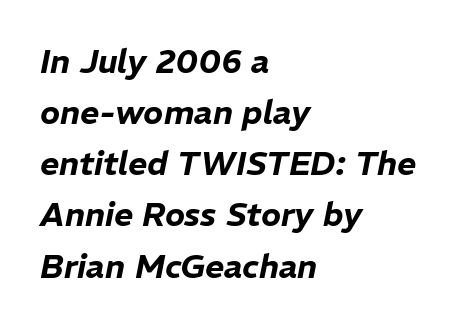
{"italic": "yes", "lean": "right", "slant_degrees": 11, "width": "normal", "stroke_contrast": "low", "x_height": "medium", "monospaced": "no", "underline": "no", "align": "left", "line_spacing": "normal", "line_spacing_ratio": 1.55, "letter_spacing": "normal", "letter_spacing_em": 0.0, "glyph_px": 33}
